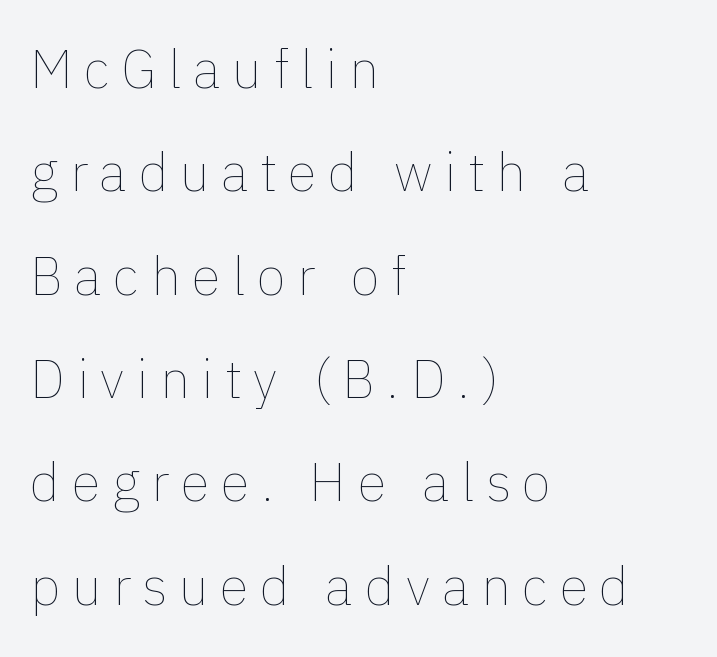
Q: Is the text bold? A: No.
Q: Is the text italic (slanted)? A: No, it is upright.
Q: Is the text underlined? A: No.
Q: How is the paragraph aligned? A: Left-aligned.
Q: Is the spacing between letters normal or unusually wide? A: Unusually wide.
Q: Is the spacing between lines tight, normal or loose? A: Loose.
Q: Width (condensed, normal, or wide)? A: Normal.
Q: Stroke contrast? A: Low.
Q: x-height? A: Medium.
Q: Monospaced? A: No.
